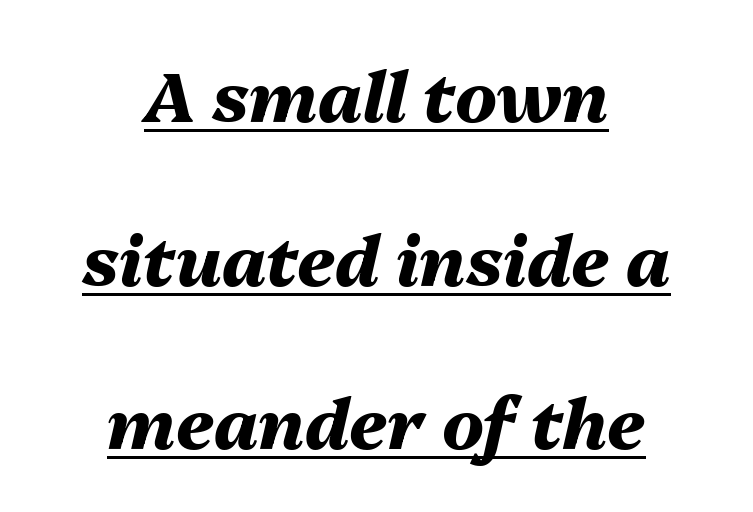
The image shows 69 px heavy type, italic (leaning right); set centered, loose line spacing (2.37x), normal letter spacing, underlined; medium stroke contrast and a medium x-height.
